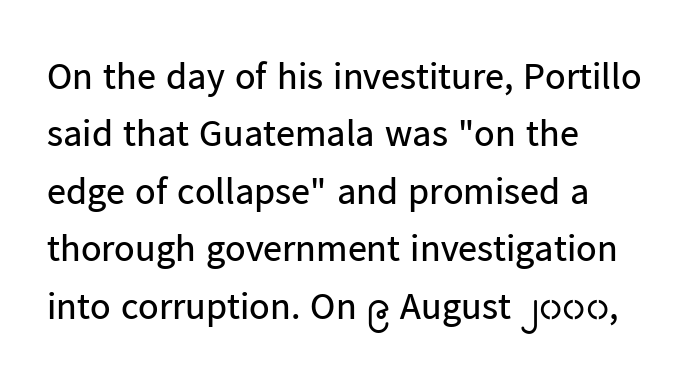
Q: Is the text bold? A: No.
Q: Is the text italic (slanted)? A: No, it is upright.
Q: Is the typeface a serif or a sans-serif typeface? A: Sans-serif.
Q: Is the text underlined? A: No.
Q: How is the paragraph aligned? A: Left-aligned.
Q: Is the spacing between letters normal or unusually wide? A: Normal.
Q: Is the spacing between lines tight, normal or loose? A: Normal.
Q: Width (condensed, normal, or wide)? A: Normal.
Q: Stroke contrast? A: Low.
Q: x-height? A: Medium.
Q: Monospaced? A: No.
